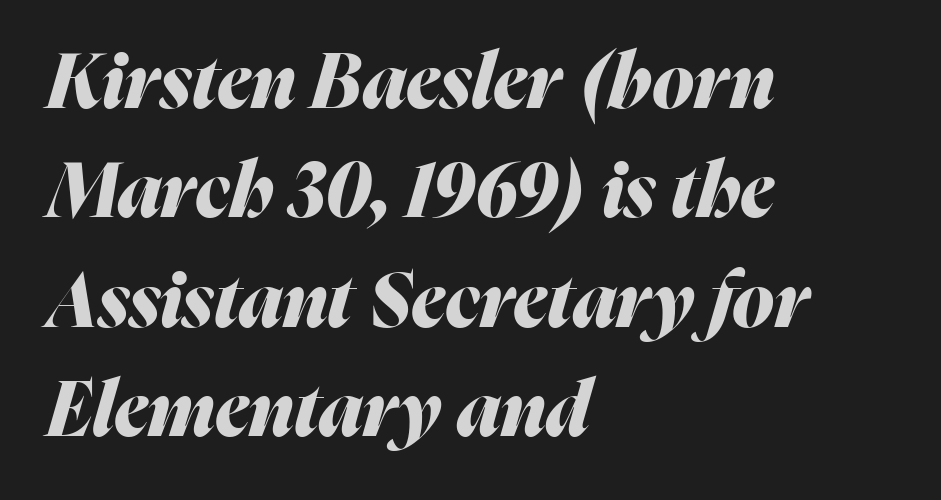
{"italic": "yes", "lean": "right", "slant_degrees": 16, "bold": "yes", "weight": "heavy", "width": "normal", "stroke_contrast": "medium", "x_height": "medium", "monospaced": "no", "underline": "no", "align": "left", "line_spacing": "normal", "line_spacing_ratio": 1.44, "letter_spacing": "normal", "letter_spacing_em": 0.0, "glyph_px": 76}
